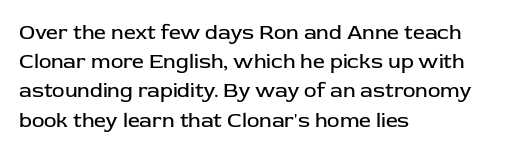
The image shows 21 px text type, upright; set left-aligned, normal line spacing (1.39x), normal letter spacing, not underlined.
